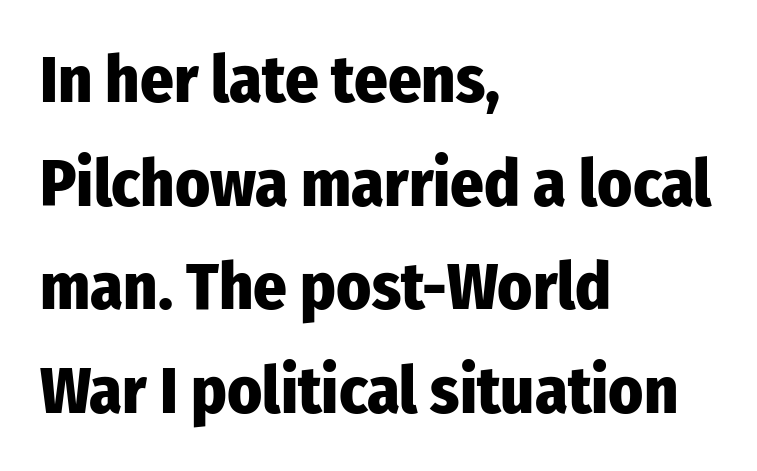
Q: Is the text bold? A: Yes.
Q: Is the text italic (slanted)? A: No, it is upright.
Q: Is the typeface a serif or a sans-serif typeface? A: Sans-serif.
Q: Is the text underlined? A: No.
Q: How is the paragraph aligned? A: Left-aligned.
Q: Is the spacing between letters normal or unusually wide? A: Normal.
Q: Is the spacing between lines tight, normal or loose? A: Normal.
Q: Width (condensed, normal, or wide)? A: Condensed.
Q: Stroke contrast? A: Low.
Q: x-height? A: Medium.
Q: Monospaced? A: No.
